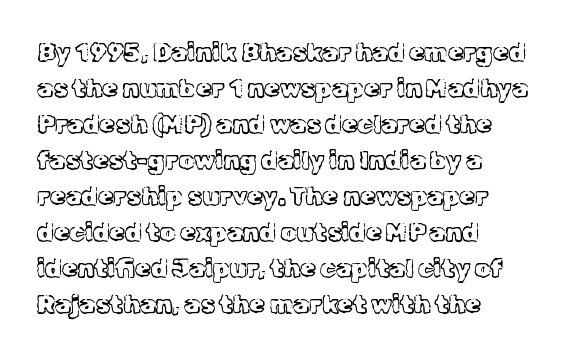
{"italic": "no", "bold": "no", "underline": "no", "align": "left", "line_spacing": "normal", "line_spacing_ratio": 1.44, "letter_spacing": "normal", "letter_spacing_em": 0.0, "glyph_px": 25}
